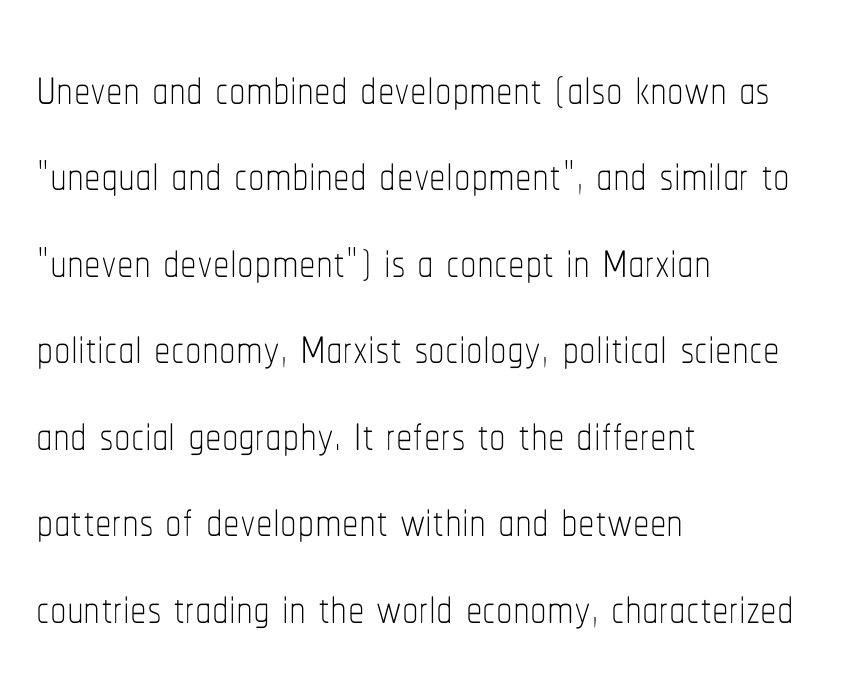
{"italic": "no", "bold": "no", "weight": "thin", "width": "condensed", "stroke_contrast": "low", "x_height": "medium", "monospaced": "no", "underline": "no", "align": "left", "line_spacing": "normal", "line_spacing_ratio": 1.31, "letter_spacing": "normal", "letter_spacing_em": 0.0, "glyph_px": 66}
